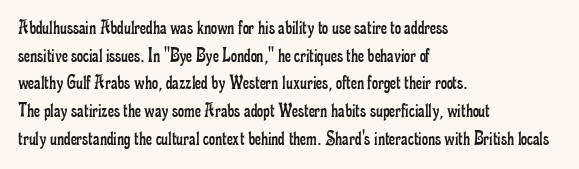
The image shows 21 px text type, upright; set left-aligned, normal line spacing (1.32x), normal letter spacing, not underlined.
